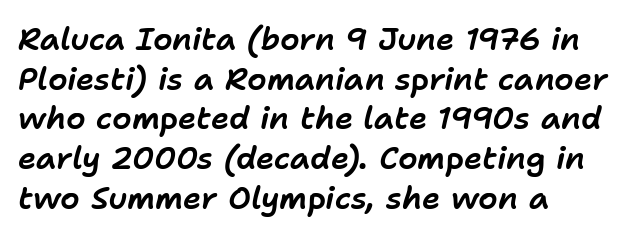
Q: Is the text italic (slanted)? A: Yes, it leans right by about 11 degrees.
Q: Is the text underlined? A: No.
Q: How is the paragraph aligned? A: Left-aligned.
Q: Is the spacing between letters normal or unusually wide? A: Normal.
Q: Is the spacing between lines tight, normal or loose? A: Normal.
Q: Width (condensed, normal, or wide)? A: Normal.
Q: Stroke contrast? A: Low.
Q: x-height? A: Medium.
Q: Monospaced? A: No.
